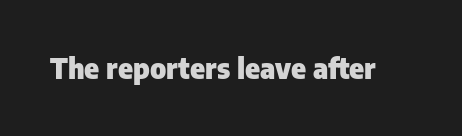
Q: Is the text bold? A: Yes.
Q: Is the text italic (slanted)? A: No, it is upright.
Q: Is the typeface a serif or a sans-serif typeface? A: Sans-serif.
Q: Is the text underlined? A: No.
Q: Is the spacing between letters normal or unusually wide? A: Normal.
Q: Width (condensed, normal, or wide)? A: Normal.
Q: Stroke contrast? A: Low.
Q: x-height? A: Medium.
Q: Monospaced? A: No.
